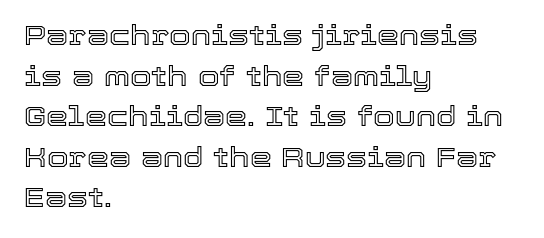
Do the letters lean? They stand straight. The letterforms sit shoulder to shoulder at normal distance. Only glyphs here, with clear space below each row. Reading down the block, your eye returns to a fixed left position each line. The passage shown is typed in a proportional face where columns would drift. Rows of type keep a routine distance in the vertical direction.
